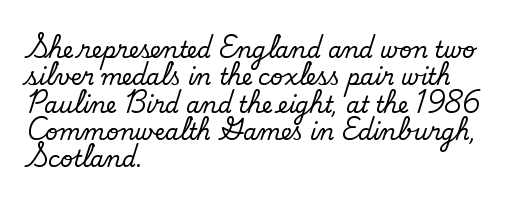
Q: Is the text bold? A: No.
Q: Is the text underlined? A: No.
Q: How is the paragraph aligned? A: Left-aligned.
Q: Is the spacing between letters normal or unusually wide? A: Normal.
